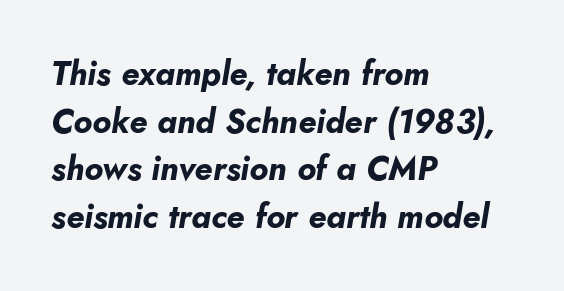
This sample uses an oblique cut, with every glyph tilted off the vertical. Nothing unusual about the tracking: characters are spaced as the font intends. All the whitespace from short lines collects on the right. Summary of weight: heavy, a full bold. Just letters on the line, the space beneath them empty.
